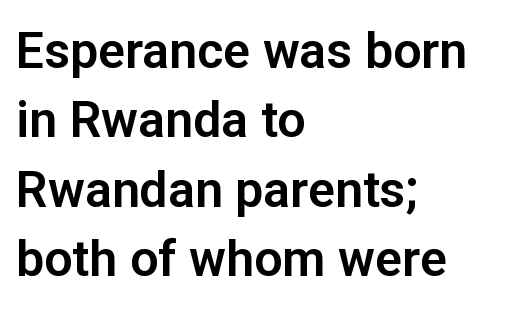
Each letter's strokes conclude bluntly, with no projecting serifs. Has an underline been added? It has not. Note the varied advance widths — an 'i' is clearly narrower than an 'm'. The designer left line spacing at the default. Which margin do the lines hug? The left one — the right edge is uneven. Notice how the stems are strictly vertical — no italics here.
